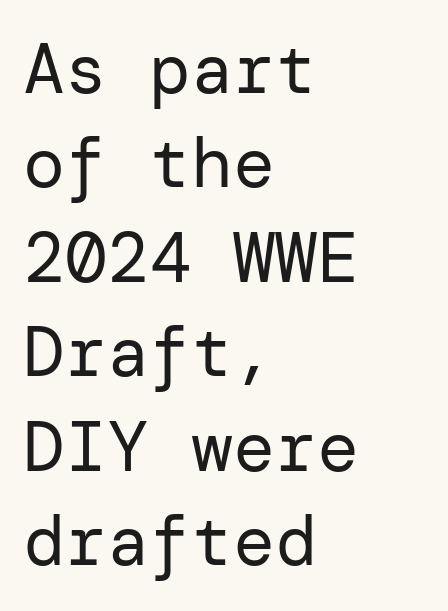
Q: Is the text bold? A: No.
Q: Is the text italic (slanted)? A: No, it is upright.
Q: Is the typeface a serif or a sans-serif typeface? A: Sans-serif.
Q: Is the text underlined? A: No.
Q: How is the paragraph aligned? A: Left-aligned.
Q: Is the spacing between letters normal or unusually wide? A: Normal.
Q: Is the spacing between lines tight, normal or loose? A: Normal.
Q: Width (condensed, normal, or wide)? A: Normal.
Q: Stroke contrast? A: Low.
Q: x-height? A: Medium.
